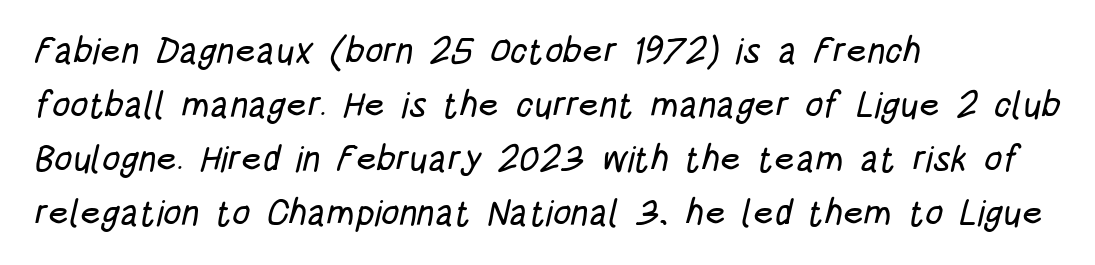
Q: Is the typeface a serif or a sans-serif typeface? A: Sans-serif.
Q: Is the text underlined? A: No.
Q: How is the paragraph aligned? A: Left-aligned.
Q: Is the spacing between letters normal or unusually wide? A: Normal.
Q: Is the spacing between lines tight, normal or loose? A: Normal.
Q: Width (condensed, normal, or wide)? A: Condensed.
Q: Stroke contrast? A: Low.
Q: x-height? A: Large.
Q: Monospaced? A: No.
